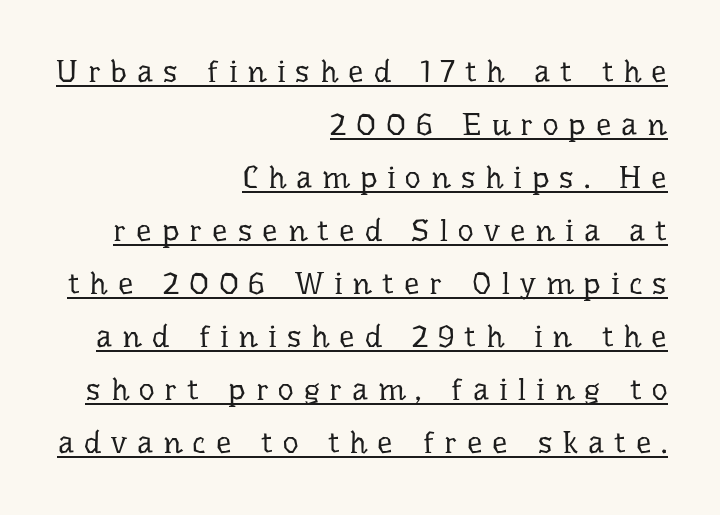
The passage shown is not bold in any degree. You could only call the tracking loose — the letters float apart. Here the designer chose a conventional face with non-uniform glyph widths. Does the type have serifs? Yes, each stem ends in a small foot. Students, observe the line beneath the letters — that is underlining.
